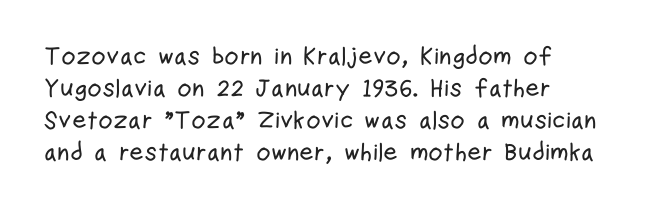
Q: Is the text italic (slanted)? A: No, it is upright.
Q: Is the text underlined? A: No.
Q: How is the paragraph aligned? A: Left-aligned.
Q: Is the spacing between letters normal or unusually wide? A: Normal.
Q: Is the spacing between lines tight, normal or loose? A: Normal.
